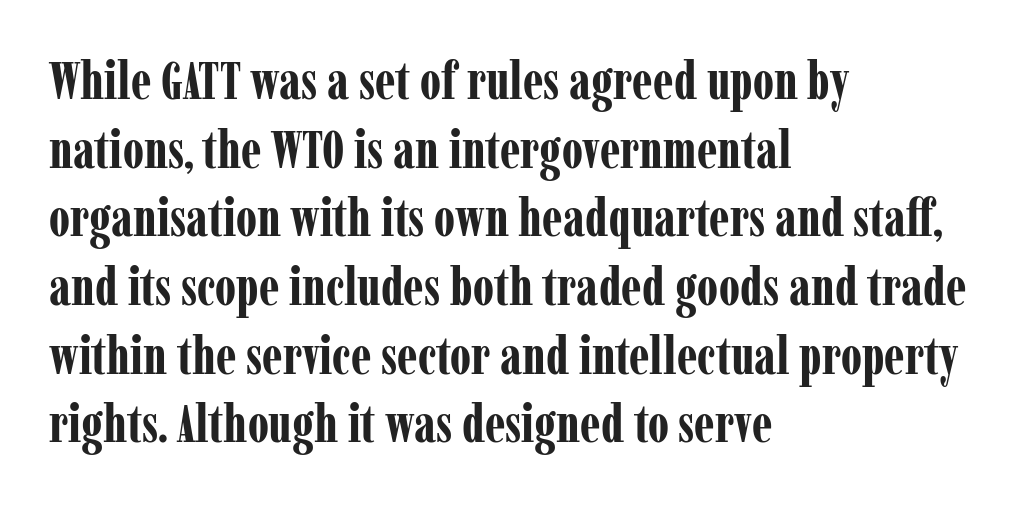
{"serif": "yes", "italic": "no", "bold": "yes", "weight": "bold", "width": "condensed", "stroke_contrast": "low", "x_height": "medium", "monospaced": "no", "underline": "no", "align": "left", "line_spacing": "normal", "line_spacing_ratio": 1.32, "letter_spacing": "normal", "letter_spacing_em": 0.0, "glyph_px": 52}
